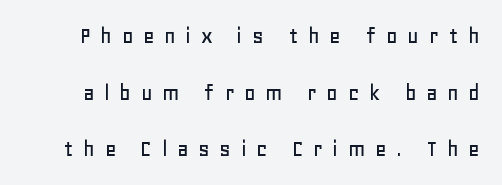
How are the letters spaced? Widely, with obvious added tracking. Any mark beneath the type? The region is blank. Baseline-to-baseline distance is far greater than the letter height. The letters stand straight up with perfectly vertical stems.
